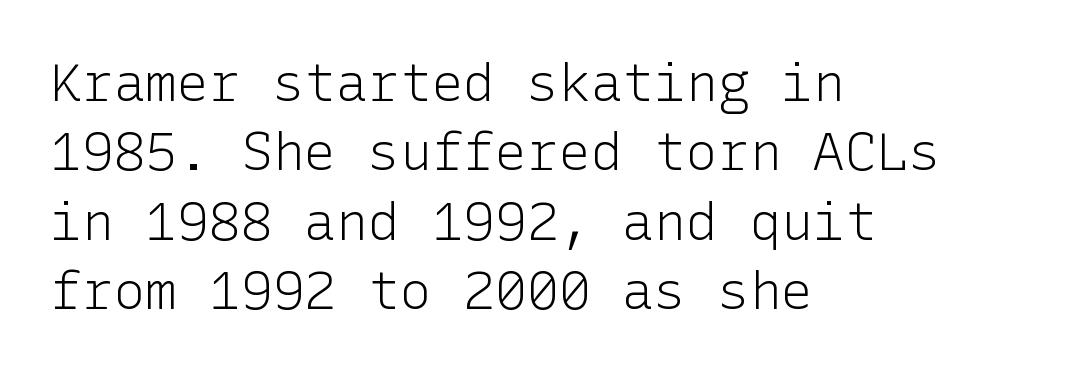
Q: Is the text bold? A: No.
Q: Is the text italic (slanted)? A: No, it is upright.
Q: Is the typeface a serif or a sans-serif typeface? A: Sans-serif.
Q: Is the text underlined? A: No.
Q: How is the paragraph aligned? A: Left-aligned.
Q: Is the spacing between letters normal or unusually wide? A: Normal.
Q: Is the spacing between lines tight, normal or loose? A: Normal.
Q: Width (condensed, normal, or wide)? A: Normal.
Q: Stroke contrast? A: Low.
Q: x-height? A: Medium.
